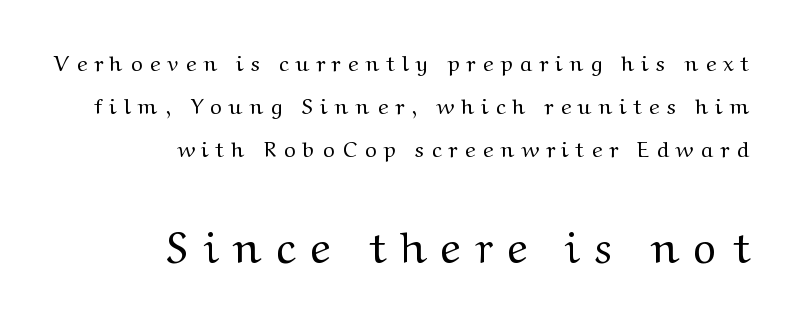
The image shows 44 px regular-weight serif type, upright; set right-aligned, loose line spacing (1.96x), unusually wide letter spacing (+0.38 em), not underlined; the second (bottom) block is 2.0x larger; medium stroke contrast and a medium x-height.
